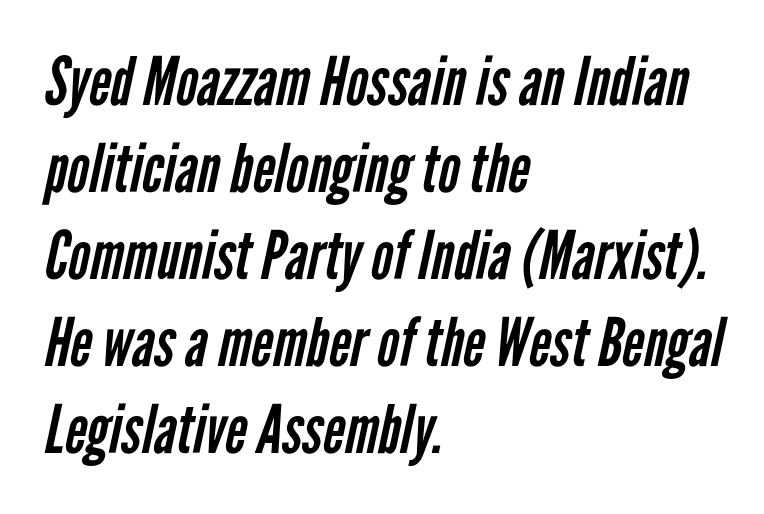
The image shows 67 px regular-weight, condensed sans-serif type; set left-aligned, normal line spacing (1.3x), normal letter spacing, not underlined; low stroke contrast and a medium x-height.
